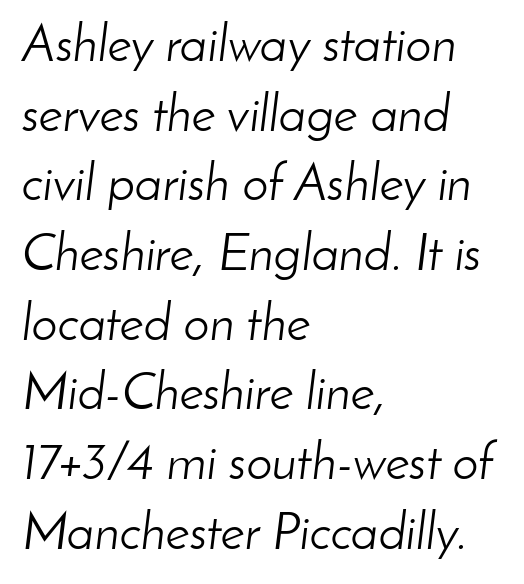
{"italic": "yes", "lean": "right", "slant_degrees": 8, "bold": "no", "weight": "light", "width": "normal", "stroke_contrast": "low", "x_height": "small", "monospaced": "no", "underline": "no", "align": "left", "line_spacing": "normal", "line_spacing_ratio": 1.34, "letter_spacing": "normal", "letter_spacing_em": 0.0, "glyph_px": 52}
